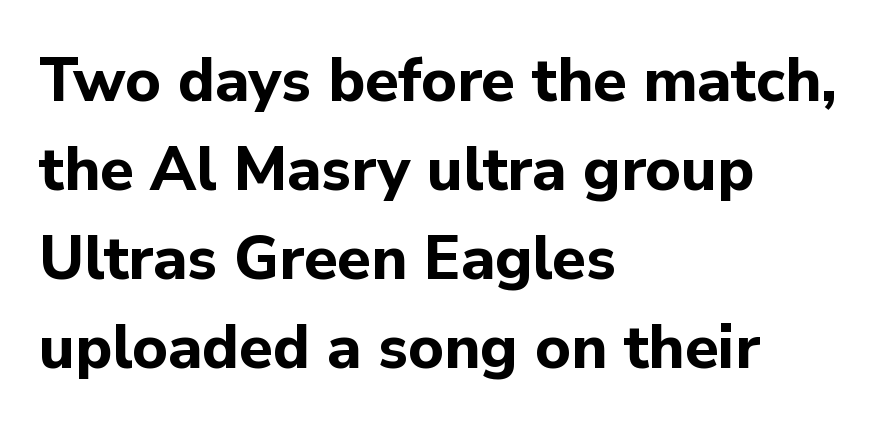
The image shows 61 px bold sans-serif type, upright; set left-aligned, normal line spacing (1.46x), normal letter spacing, not underlined; low stroke contrast and a medium x-height.
